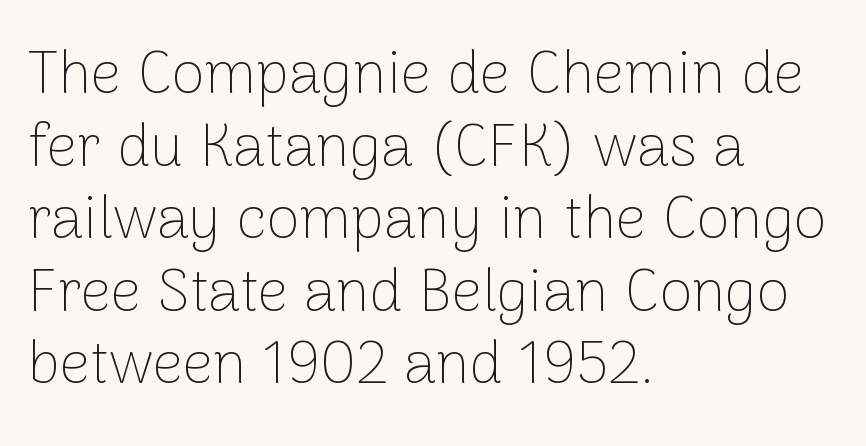
Think of a printed novel: that variable character pitch is what you see here. Unmarked baselines from the first word to the last. Examine the stroke ends and you'll find no serifs. When letters stand straight like this, we call the style roman or upright.
